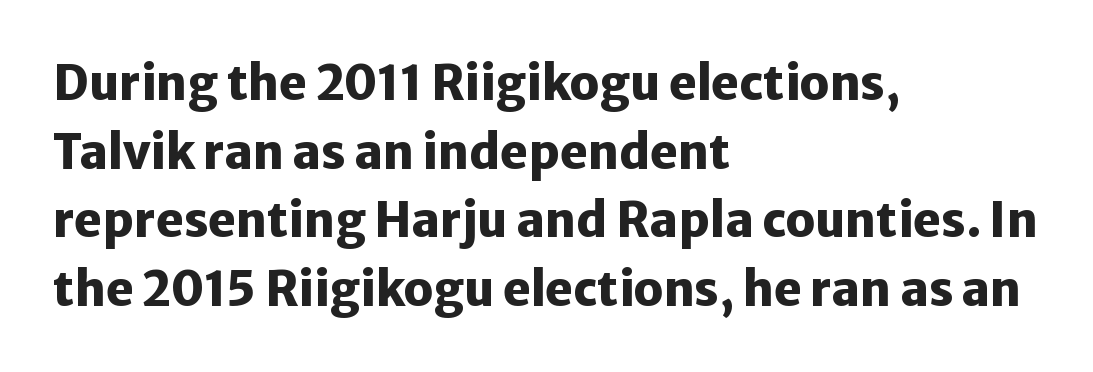
These lines stack with their left ends in a neat column. How are the letters spaced? Ordinarily, with no added tracking. One glance says typical: line gaps are just what's usual. Nobody drew a line under any word here.
